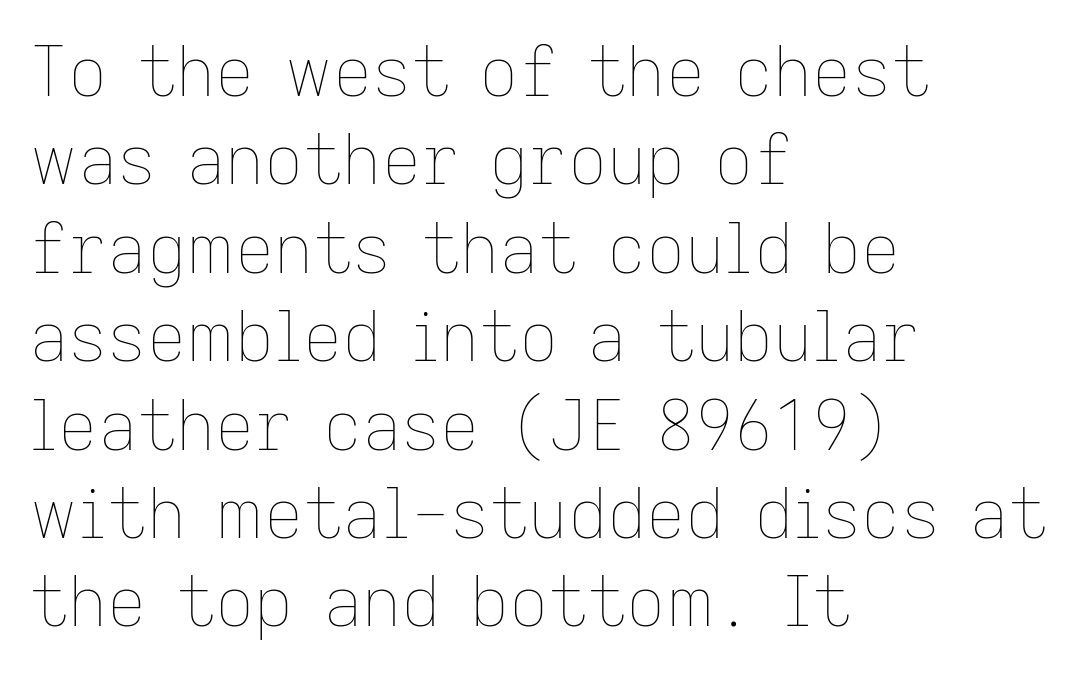
The passage shown is not bold in any degree. The area under the type is left untouched. This is roman type, the default non-slanted kind. There is no visible air inserted between adjacent glyphs. A typesetter would call this proportional, since set widths differ per character. The ragged edge is on the right, which tells us the setting is flush left.
